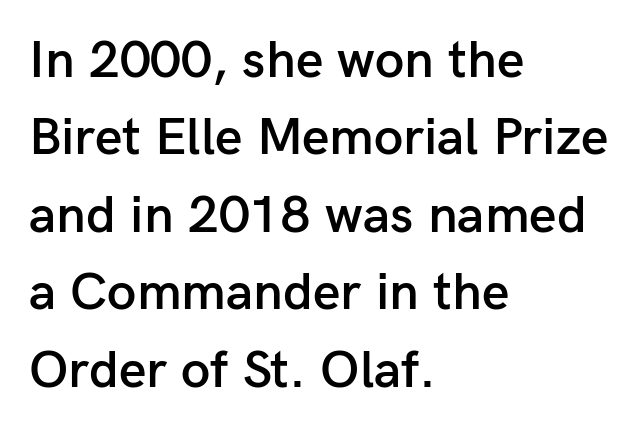
Q: Is the text bold? A: Semi-bold.
Q: Is the text italic (slanted)? A: No, it is upright.
Q: Is the typeface a serif or a sans-serif typeface? A: Sans-serif.
Q: Is the text underlined? A: No.
Q: How is the paragraph aligned? A: Left-aligned.
Q: Is the spacing between letters normal or unusually wide? A: Normal.
Q: Is the spacing between lines tight, normal or loose? A: Normal.
Q: Width (condensed, normal, or wide)? A: Normal.
Q: Stroke contrast? A: Low.
Q: x-height? A: Medium.
Q: Monospaced? A: No.
